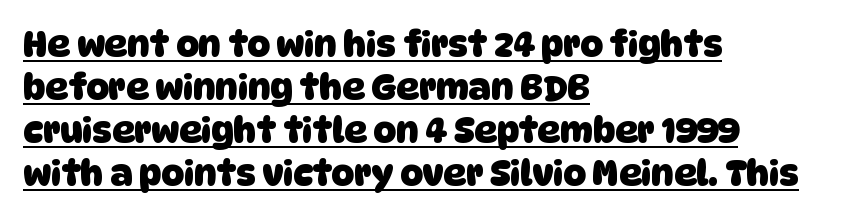
The image shows 35 px heavy sans-serif type; set left-aligned, line spacing 1.23x, normal letter spacing, underlined; low stroke contrast and a large x-height.
